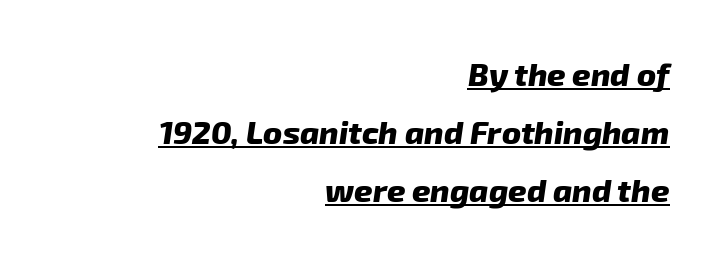
The image shows 32 px heavy type, italic (leaning right); set right-aligned, line spacing 1.81x, normal letter spacing, underlined; low stroke contrast and a medium x-height.
